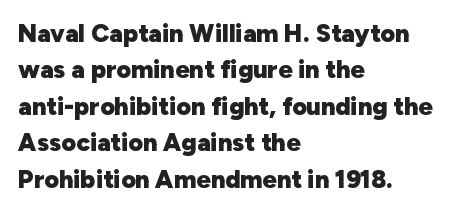
{"italic": "no", "bold": "yes", "underline": "no", "align": "left", "line_spacing": "normal", "line_spacing_ratio": 1.46, "letter_spacing": "normal", "letter_spacing_em": 0.0, "glyph_px": 25}
